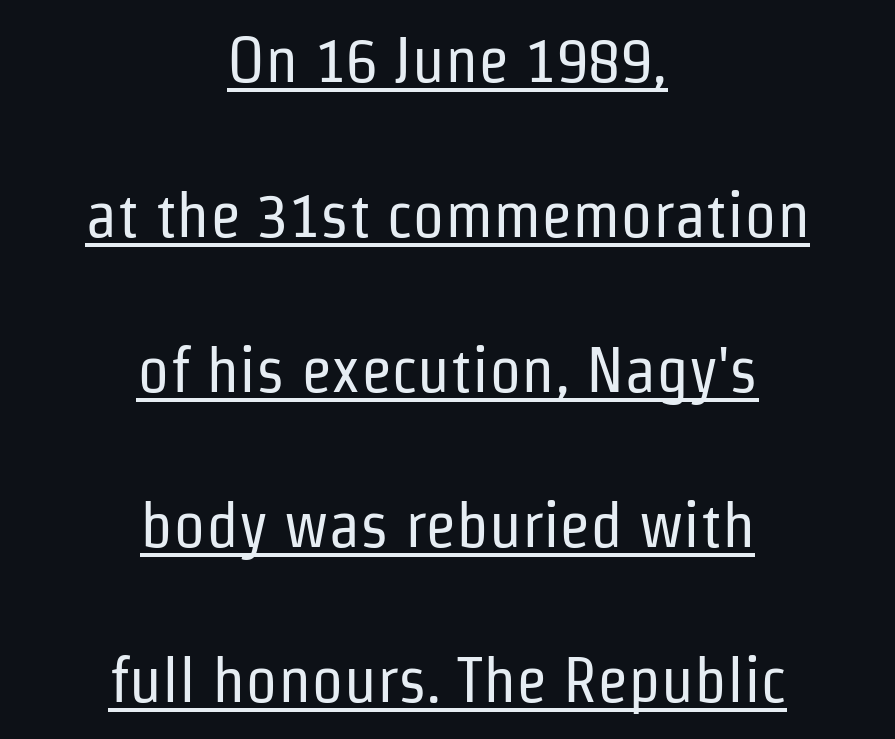
Q: Is the text bold? A: No.
Q: Is the text italic (slanted)? A: No, it is upright.
Q: Is the typeface a serif or a sans-serif typeface? A: Sans-serif.
Q: Is the text underlined? A: Yes.
Q: How is the paragraph aligned? A: Centered.
Q: Is the spacing between letters normal or unusually wide? A: Normal.
Q: Is the spacing between lines tight, normal or loose? A: Loose.
Q: Width (condensed, normal, or wide)? A: Condensed.
Q: Stroke contrast? A: Low.
Q: x-height? A: Medium.
Q: Monospaced? A: No.
